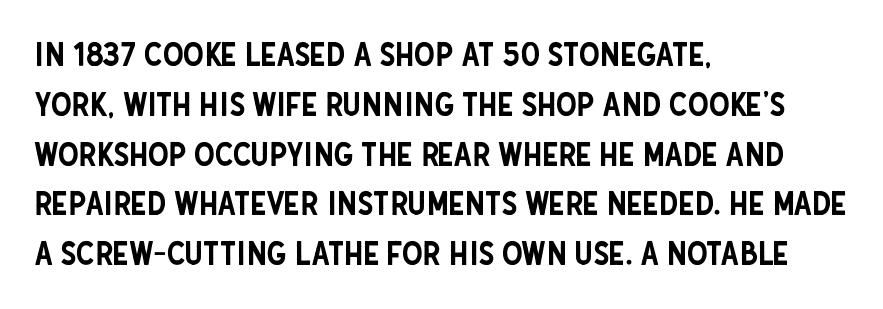
The image shows 33 px condensed sans-serif type, upright; set left-aligned, normal line spacing (1.51x), normal letter spacing, not underlined; low stroke contrast and a large x-height.
